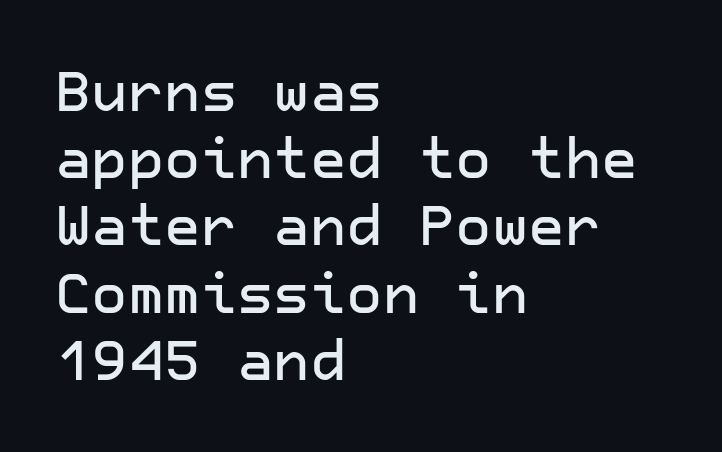
{"serif": "no", "italic": "no", "width": "normal", "stroke_contrast": "low", "x_height": "medium", "underline": "no", "align": "left", "line_spacing_ratio": 1.2, "letter_spacing": "normal", "letter_spacing_em": 0.0, "glyph_px": 56}
